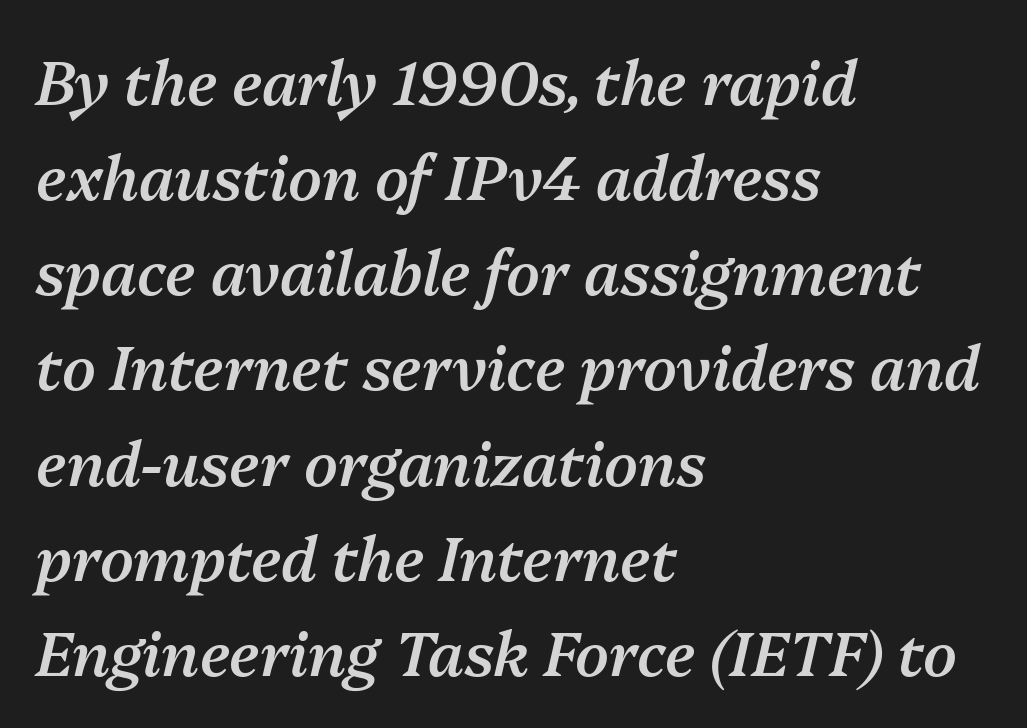
Descenders are the only things crossing below the line. This is the in-between weight designers call semibold or demi. The letterforms sit shoulder to shoulder at normal distance. This rendering uses left alignment, leaving the right contour irregular.
